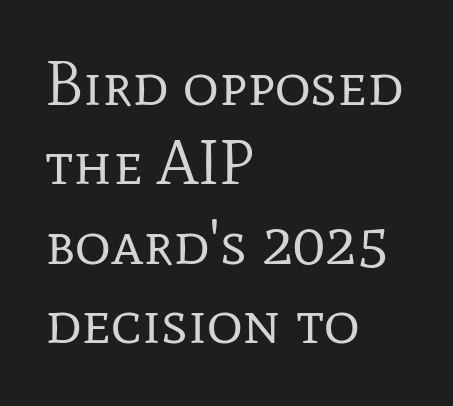
No chunkiness to these letters — they're not bold. Check the space under the baseline: it is left empty. Quick note: interline space is typical. Every character sits straight up, as roman type does. A classic flush-left, rag-right setting is used for this passage. The glyphs in this specimen are seriffed.
